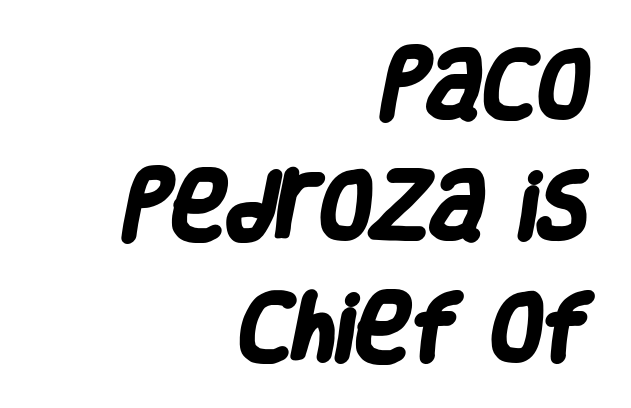
Q: Is the text bold? A: Yes.
Q: Is the typeface a serif or a sans-serif typeface? A: Sans-serif.
Q: Is the text underlined? A: No.
Q: How is the paragraph aligned? A: Right-aligned.
Q: Is the spacing between letters normal or unusually wide? A: Normal.
Q: Is the spacing between lines tight, normal or loose? A: Normal.
Q: Width (condensed, normal, or wide)? A: Condensed.
Q: Stroke contrast? A: Low.
Q: x-height? A: Large.
Q: Monospaced? A: No.
